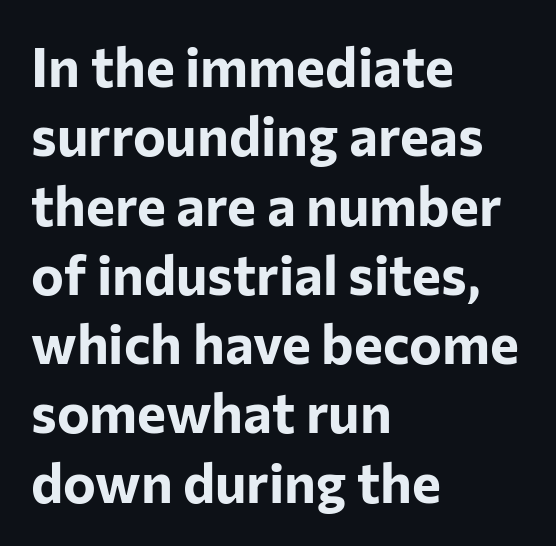
The image shows 55 px bold sans-serif type, upright; set left-aligned, normal line spacing (1.26x), normal letter spacing, not underlined; low stroke contrast and a medium x-height.
